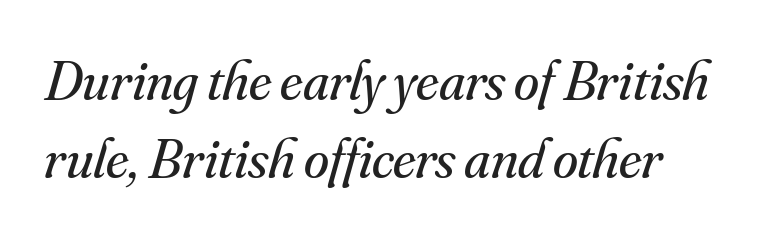
{"serif": "yes", "italic": "yes", "lean": "right", "slant_degrees": 16, "bold": "no", "weight": "regular", "width": "normal", "stroke_contrast": "medium", "x_height": "small", "monospaced": "no", "underline": "no", "line_spacing": "normal", "line_spacing_ratio": 1.36, "letter_spacing": "normal", "letter_spacing_em": 0.0, "glyph_px": 57}
